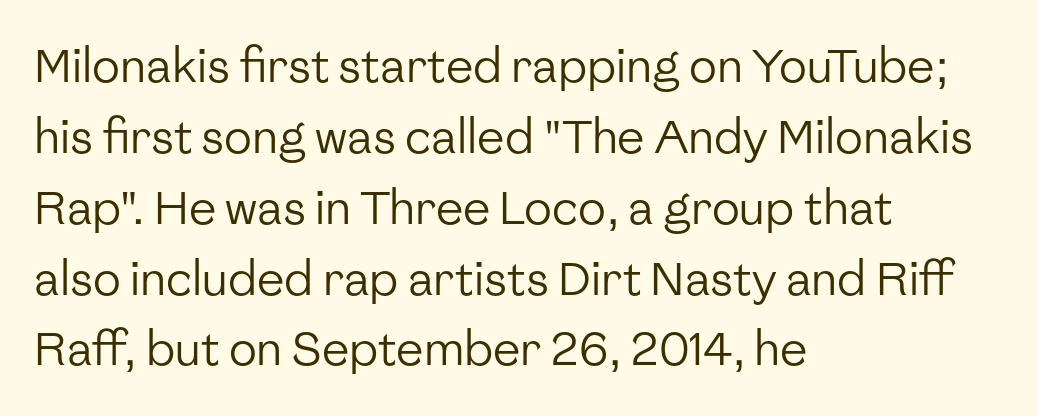
Which margin do the lines hug? The left one — the right edge is uneven. Look at the bottom of the vertical strokes: they stop flat, with no serifs. The baseline area is clear. The vertical gap from one line to the next is medium. Tracking here is standard; glyphs follow each other at the usual distance. Italic? Not at all — the glyphs are vertical.
